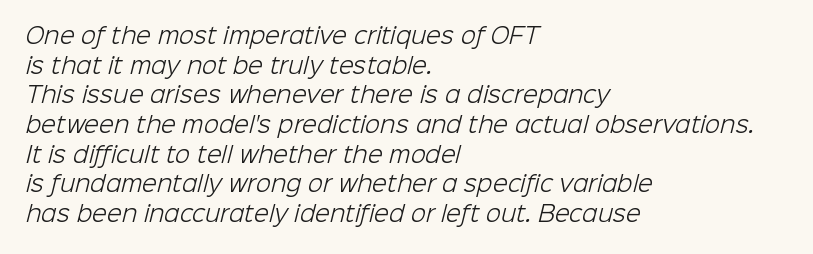
The image shows 22 px text type; set left-aligned, normal line spacing (1.35x), normal letter spacing, not underlined.
